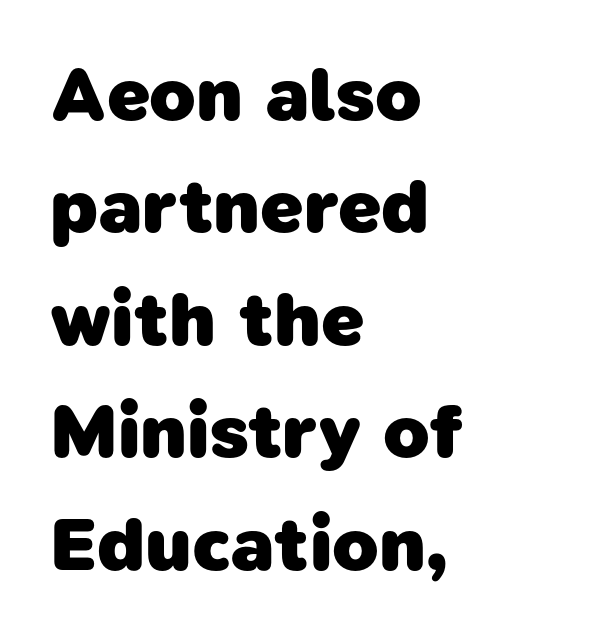
The image shows 76 px heavy sans-serif type; set left-aligned, normal line spacing (1.48x), normal letter spacing, not underlined; low stroke contrast and a medium x-height.
